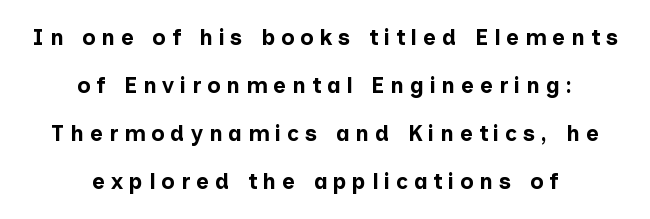
Q: Is the text bold? A: Yes.
Q: Is the text italic (slanted)? A: No, it is upright.
Q: Is the text underlined? A: No.
Q: How is the paragraph aligned? A: Centered.
Q: Is the spacing between letters normal or unusually wide? A: Unusually wide.
Q: Is the spacing between lines tight, normal or loose? A: Loose.
